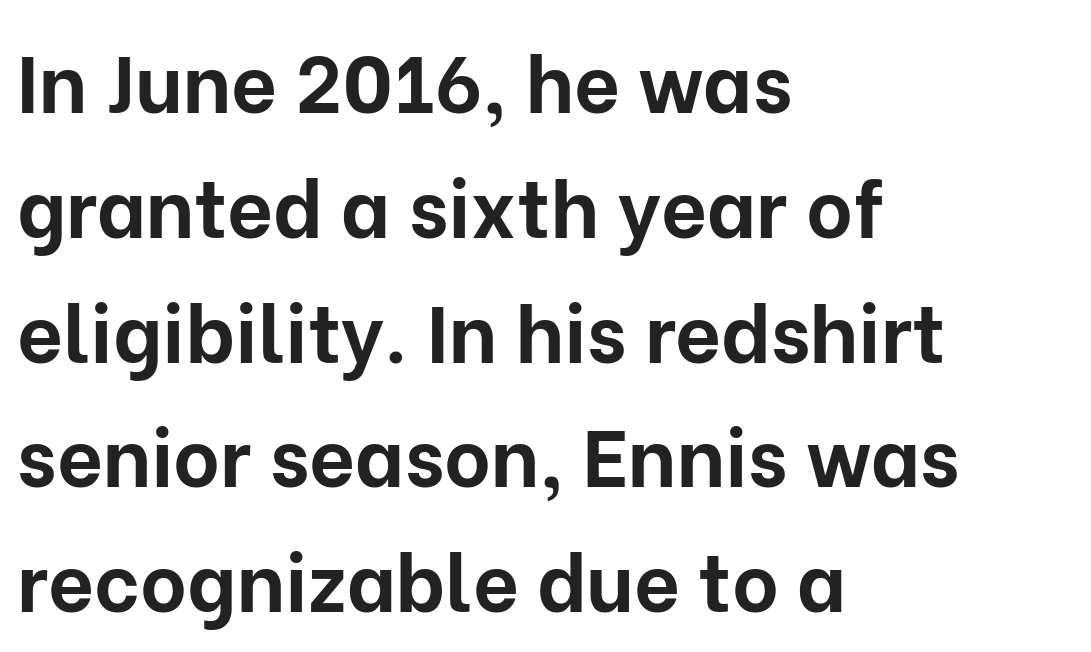
{"serif": "no", "italic": "no", "bold": "yes", "weight": "bold", "width": "normal", "stroke_contrast": "low", "x_height": "medium", "monospaced": "no", "underline": "no", "align": "left", "line_spacing": "normal", "line_spacing_ratio": 1.56, "letter_spacing": "normal", "letter_spacing_em": 0.0, "glyph_px": 80}
